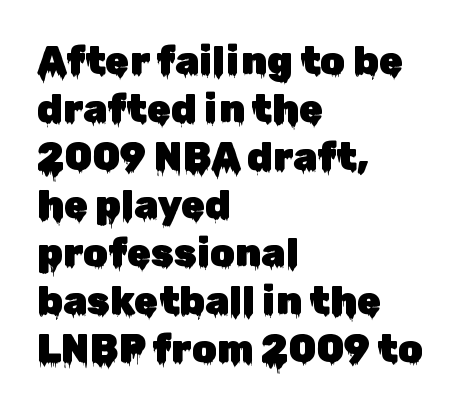
The image shows 39 px sans-serif type, upright; set left-aligned, line spacing 1.23x, normal letter spacing, not underlined; low stroke contrast and a medium x-height.
